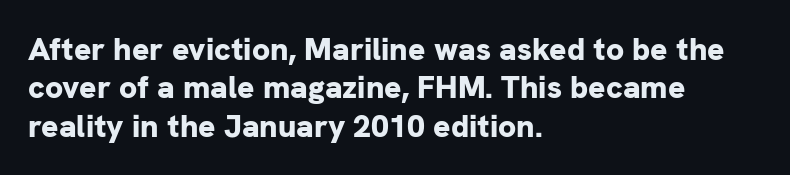
Each word holds together tightly as a unit, with standard inter-letter gaps. Strong, thick strokes mark this as bold type. The text was rendered using a sans face with plain stroke endings. Anything drawn beneath the words? Only blank space. Quick note: not italic, upright.
